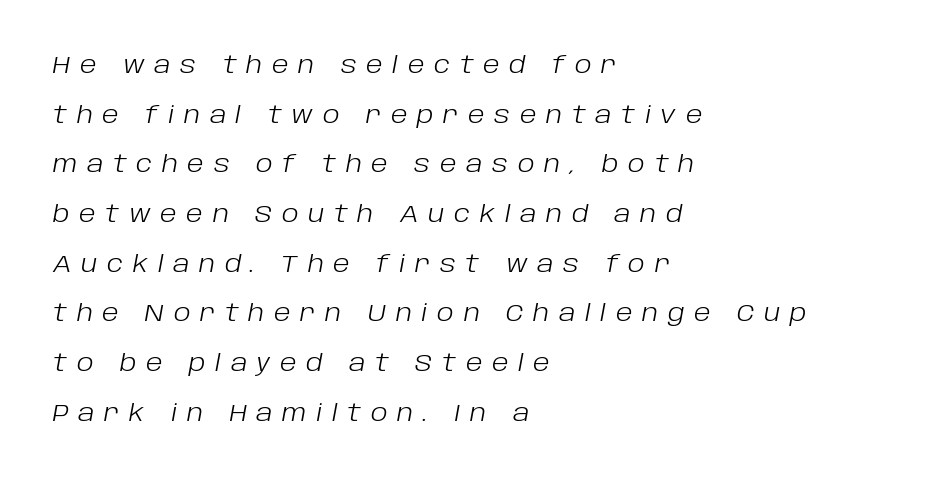
A bare baseline throughout the passage. Line beginnings align vertically; line endings do not. The vertical gap from one line to the next is large. Looking at the ascenders, they clearly lean.
